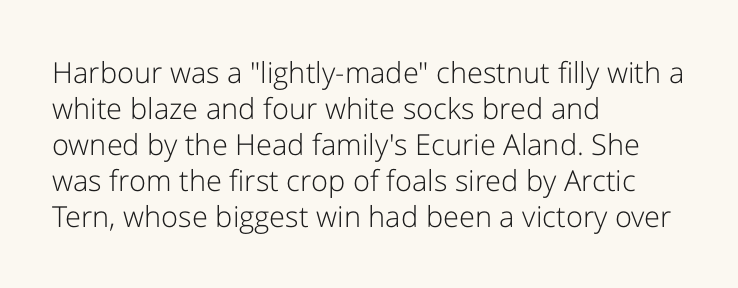
The image shows 29 px light sans-serif type, upright; set left-aligned, line spacing 1.24x, normal letter spacing, not underlined; low stroke contrast and a medium x-height.
